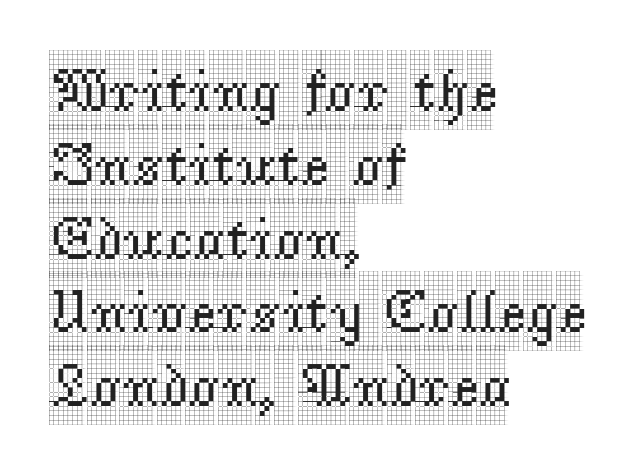
Q: Is the text italic (slanted)? A: No, it is upright.
Q: Is the typeface a serif or a sans-serif typeface? A: Serif.
Q: Is the text underlined? A: No.
Q: How is the paragraph aligned? A: Left-aligned.
Q: Is the spacing between letters normal or unusually wide? A: Normal.
Q: Width (condensed, normal, or wide)? A: Condensed.
Q: x-height? A: Large.
Q: Monospaced? A: No.
